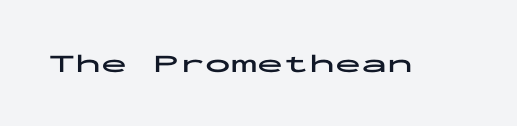
Q: Is the text bold? A: Yes.
Q: Is the text italic (slanted)? A: No, it is upright.
Q: Is the text underlined? A: No.
Q: Is the spacing between letters normal or unusually wide? A: Normal.
